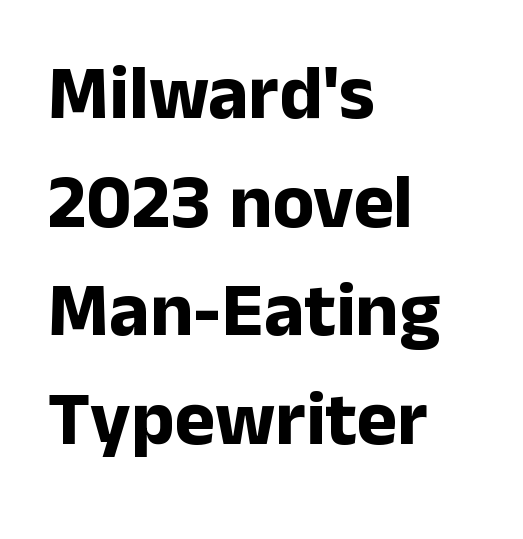
{"serif": "no", "italic": "no", "bold": "yes", "weight": "bold", "width": "normal", "stroke_contrast": "low", "x_height": "medium", "monospaced": "no", "underline": "no", "align": "left", "line_spacing": "normal", "line_spacing_ratio": 1.41, "letter_spacing": "normal", "letter_spacing_em": 0.0, "glyph_px": 77}
